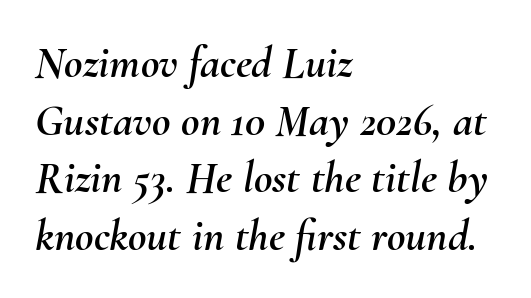
Q: Is the text italic (slanted)? A: Yes, it leans right by about 10 degrees.
Q: Is the text underlined? A: No.
Q: How is the paragraph aligned? A: Left-aligned.
Q: Is the spacing between letters normal or unusually wide? A: Normal.
Q: Is the spacing between lines tight, normal or loose? A: Normal.
Q: Width (condensed, normal, or wide)? A: Normal.
Q: Stroke contrast? A: Medium.
Q: x-height? A: Small.
Q: Monospaced? A: No.
